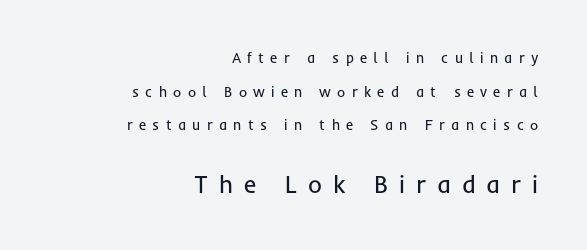
The image shows 24 px text type, upright; set right-aligned, loose line spacing (2.41x), unusually wide letter spacing (+0.45 em), not underlined; the second (bottom) block is 1.71x larger.
